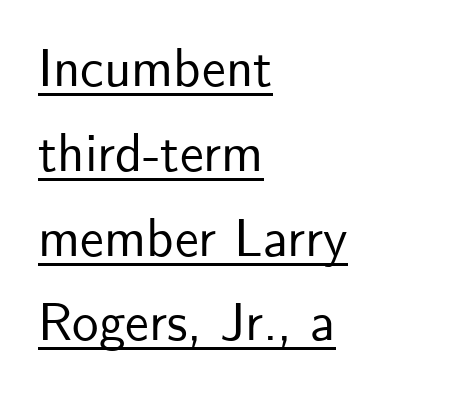
{"serif": "no", "italic": "no", "width": "normal", "stroke_contrast": "low", "x_height": "small", "monospaced": "no", "underline": "yes", "align": "left", "line_spacing": "normal", "line_spacing_ratio": 1.6, "letter_spacing": "normal", "letter_spacing_em": 0.0, "glyph_px": 53}
